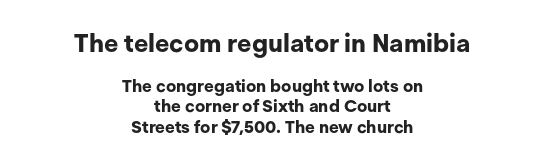
Q: Is the text bold? A: Yes.
Q: Is the text italic (slanted)? A: No, it is upright.
Q: Is the text underlined? A: No.
Q: How is the paragraph aligned? A: Centered.
Q: Is the spacing between letters normal or unusually wide? A: Normal.
Q: Which block of text is set in a larger size, the first (top) or the second (bottom)? A: The first (top) one.
